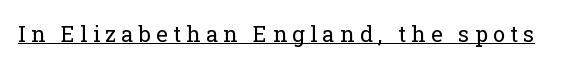
Honestly, the letter spacing is so wide it's the main thing you notice. Bold? No — there's no thickening of the strokes. Quick note: not italic, upright. This is underlined copy, the kind a proofreader might mark for attention.
